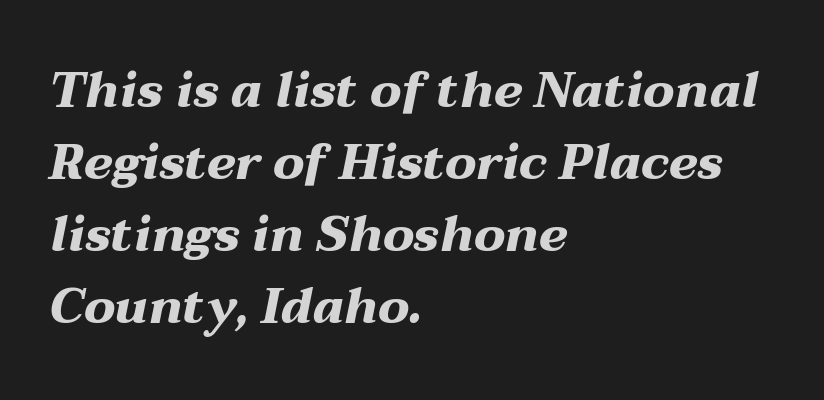
The image shows 49 px heavy, wide type, italic (leaning right); set left-aligned, normal line spacing (1.47x), normal letter spacing, not underlined; medium stroke contrast and a medium x-height.
